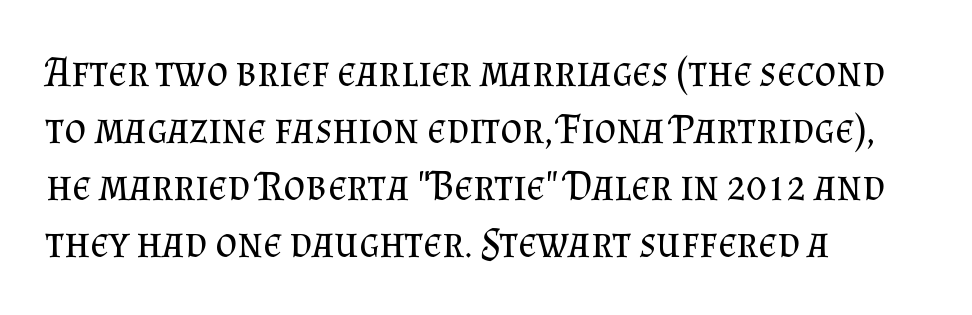
Clear beneath every line of the passage. Each letter keeps its own natural width here, so spacing adapts to shape. What stands out about the letter spacing? Nothing — it is the standard amount. These lines are set flush left with a ragged right edge.
